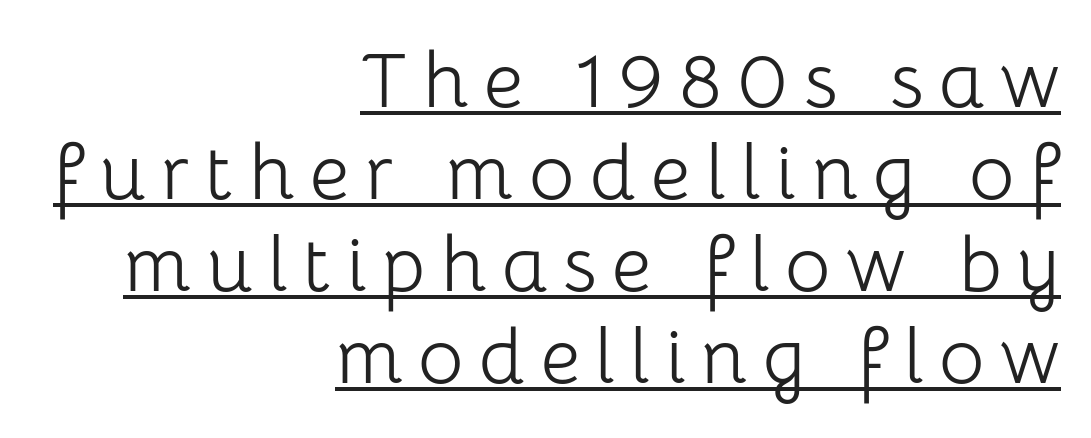
{"serif": "no", "italic": "no", "bold": "no", "weight": "light", "width": "normal", "stroke_contrast": "low", "x_height": "medium", "monospaced": "no", "underline": "yes", "align": "right", "line_spacing_ratio": 1.18, "letter_spacing": "wide", "letter_spacing_em": 0.2, "glyph_px": 78}
